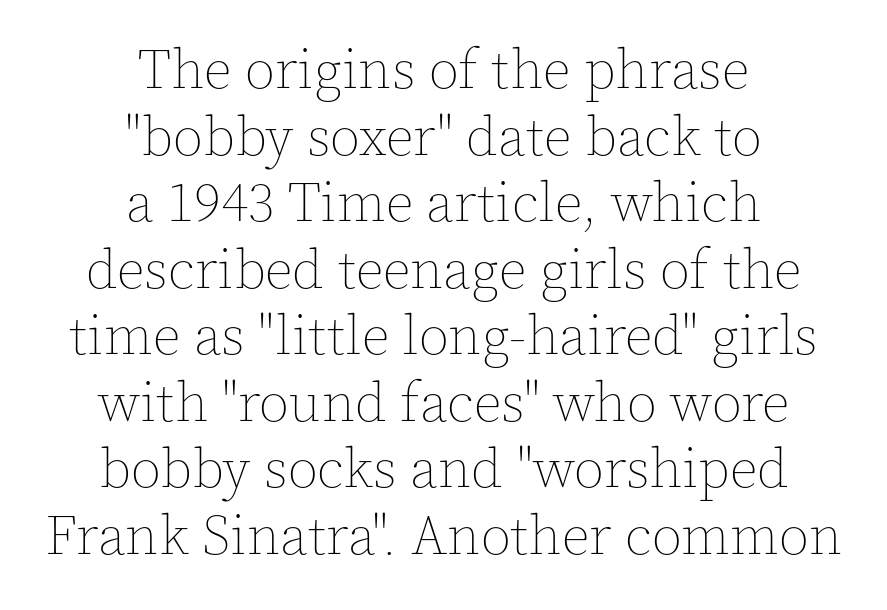
{"italic": "no", "bold": "no", "weight": "thin", "width": "normal", "x_height": "medium", "monospaced": "no", "underline": "no", "align": "center", "line_spacing_ratio": 1.21, "letter_spacing": "normal", "letter_spacing_em": 0.0, "glyph_px": 55}
